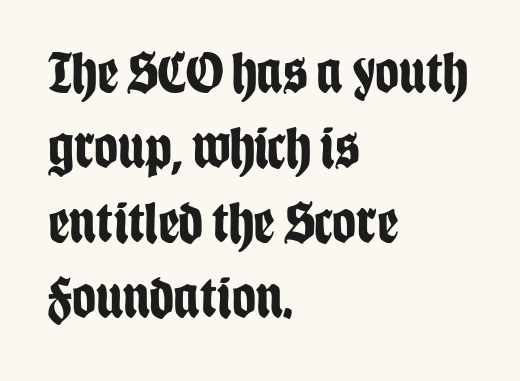
{"serif": "no", "italic": "no", "bold": "yes", "weight": "bold", "width": "condensed", "stroke_contrast": "low", "x_height": "large", "monospaced": "no", "underline": "no", "align": "left", "line_spacing": "normal", "line_spacing_ratio": 1.27, "letter_spacing": "normal", "letter_spacing_em": 0.0, "glyph_px": 59}
